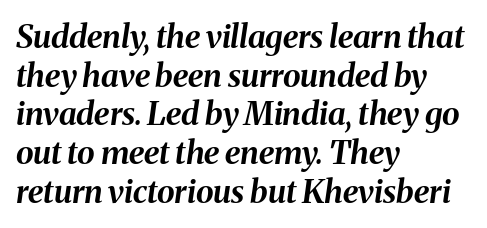
{"italic": "yes", "lean": "right", "slant_degrees": 8, "bold": "yes", "weight": "bold", "width": "normal", "stroke_contrast": "medium", "x_height": "medium", "monospaced": "no", "underline": "no", "align": "left", "line_spacing_ratio": 1.21, "letter_spacing": "normal", "letter_spacing_em": 0.0, "glyph_px": 32}
